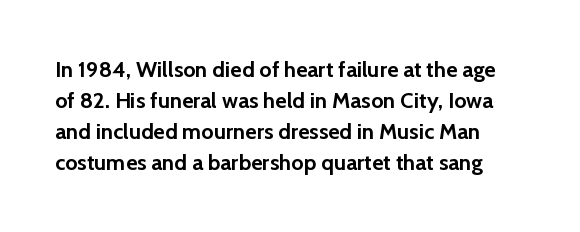
{"italic": "no", "bold": "yes", "underline": "no", "line_spacing": "normal", "line_spacing_ratio": 1.41, "letter_spacing": "normal", "letter_spacing_em": 0.0, "glyph_px": 22}
